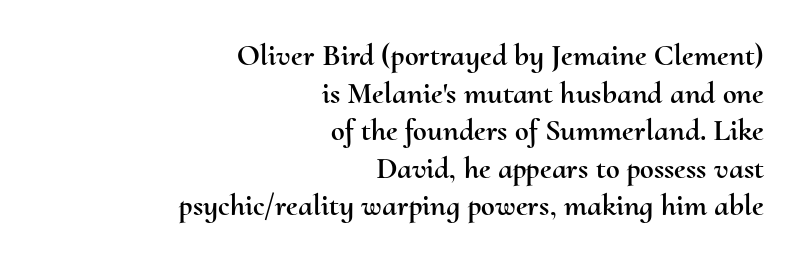
{"italic": "no", "width": "normal", "stroke_contrast": "medium", "x_height": "small", "monospaced": "no", "underline": "no", "align": "right", "line_spacing_ratio": 1.21, "letter_spacing": "normal", "letter_spacing_em": 0.0, "glyph_px": 31}
